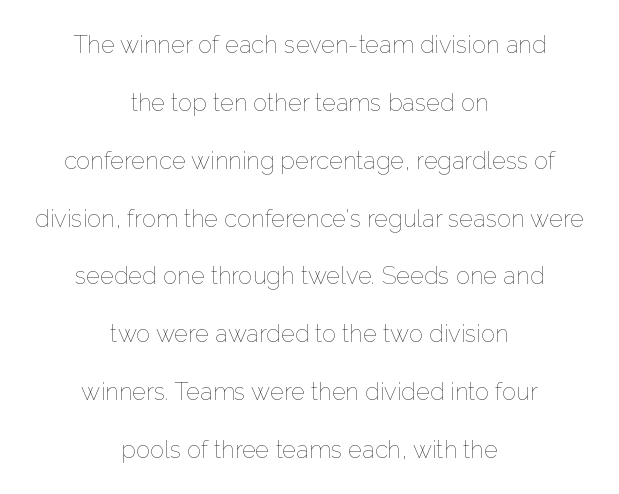
Words appear dense and cohesive because spacing is normal. Vertical stems look standard width or narrower in stroke. Reading down the column, the eye jumps a long way to each next line. Typeset on center — no edge is straight. No italicization has been applied; the sample stays upright.
